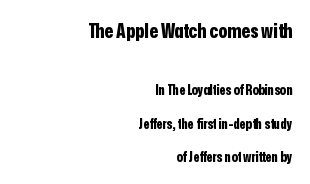
Q: Is the text bold? A: Yes.
Q: Is the text italic (slanted)? A: No, it is upright.
Q: Is the text underlined? A: No.
Q: How is the paragraph aligned? A: Right-aligned.
Q: Is the spacing between letters normal or unusually wide? A: Normal.
Q: Is the spacing between lines tight, normal or loose? A: Loose.
Q: Which block of text is set in a larger size, the first (top) or the second (bottom)? A: The first (top) one.
